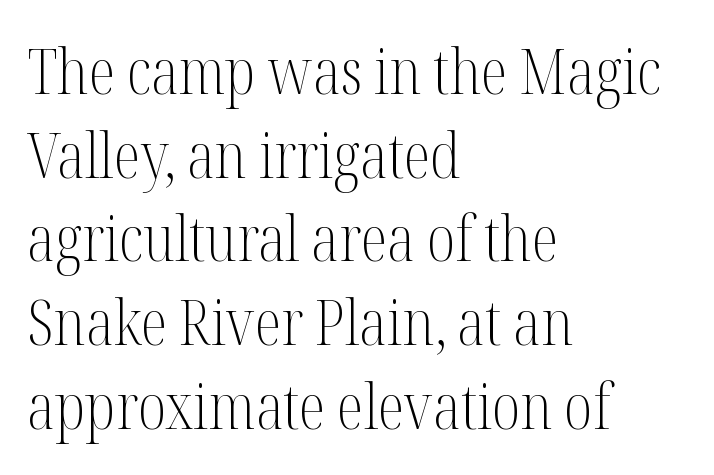
The image shows 62 px light, condensed serif type, upright; set left-aligned, normal line spacing (1.35x), normal letter spacing, not underlined; medium stroke contrast and a medium x-height.
